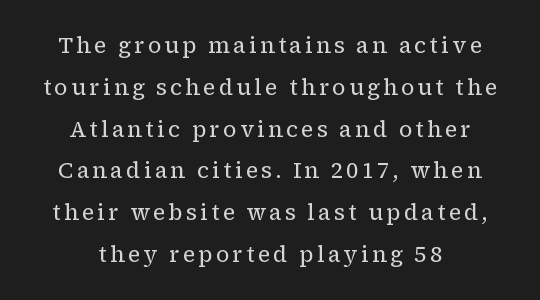
The image shows 22 px text type, upright; set centered, loose line spacing (1.9x), not underlined.
